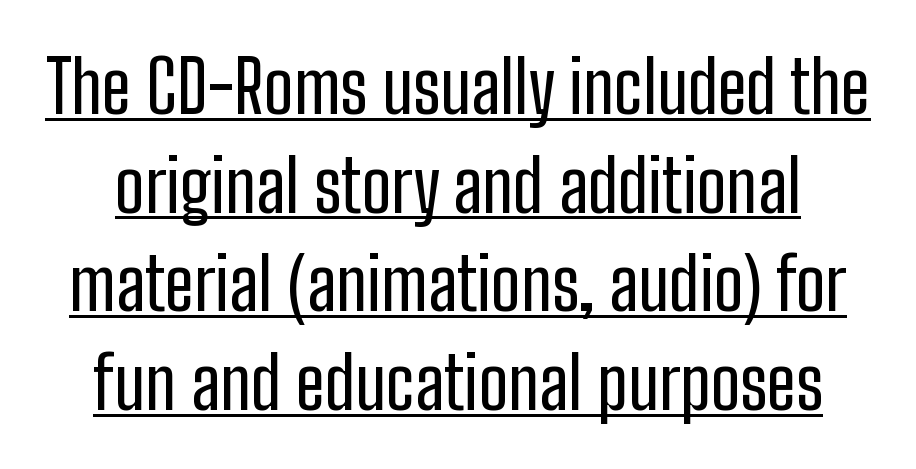
Q: Is the text italic (slanted)? A: No, it is upright.
Q: Is the typeface a serif or a sans-serif typeface? A: Sans-serif.
Q: Is the text underlined? A: Yes.
Q: Is the spacing between letters normal or unusually wide? A: Normal.
Q: Is the spacing between lines tight, normal or loose? A: Normal.
Q: Width (condensed, normal, or wide)? A: Condensed.
Q: Stroke contrast? A: Low.
Q: x-height? A: Medium.
Q: Monospaced? A: No.
